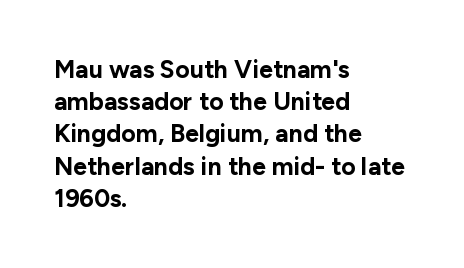
Q: Is the text bold? A: Yes.
Q: Is the text italic (slanted)? A: No, it is upright.
Q: Is the text underlined? A: No.
Q: How is the paragraph aligned? A: Left-aligned.
Q: Is the spacing between letters normal or unusually wide? A: Normal.
Q: Is the spacing between lines tight, normal or loose? A: Normal.
